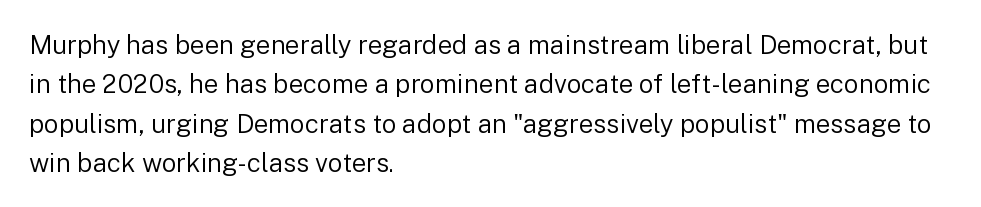
Q: Is the text bold? A: No.
Q: Is the text italic (slanted)? A: No, it is upright.
Q: Is the text underlined? A: No.
Q: How is the paragraph aligned? A: Left-aligned.
Q: Is the spacing between letters normal or unusually wide? A: Normal.
Q: Is the spacing between lines tight, normal or loose? A: Normal.
